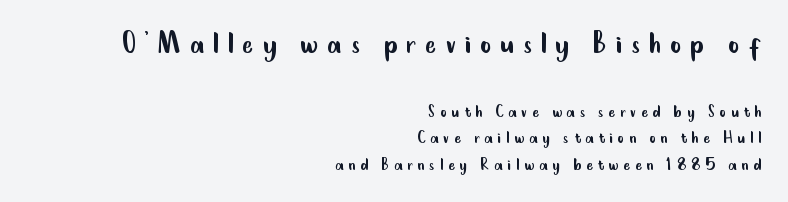
A student would call this right alignment; a typographer would say flush right, rag left. Character widths vary here, with narrow letters taking less room than wide ones. Each word looks stretched out because of the extra space between its letters. Stroke thickness stays within the range of a standard reading face or lighter. In terms of posture, this sample is upright. Compare the two chunks: the upper has the greater cap height.
